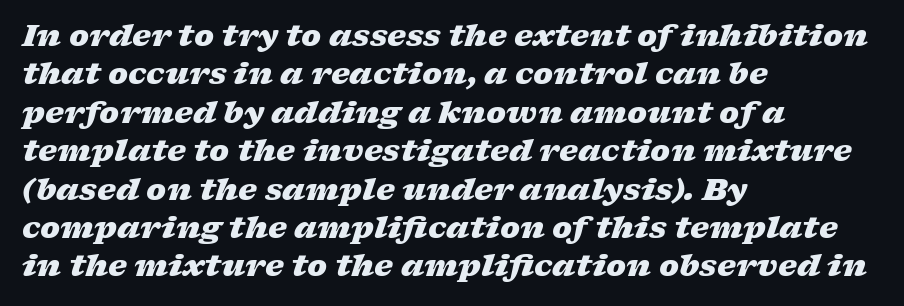
Q: Is the text bold? A: Yes.
Q: Is the text italic (slanted)? A: Yes, it leans right by about 17 degrees.
Q: Is the text underlined? A: No.
Q: How is the paragraph aligned? A: Left-aligned.
Q: Is the spacing between letters normal or unusually wide? A: Normal.
Q: Is the spacing between lines tight, normal or loose? A: Normal.
Q: Width (condensed, normal, or wide)? A: Wide.
Q: Stroke contrast? A: Low.
Q: x-height? A: Medium.
Q: Monospaced? A: No.
